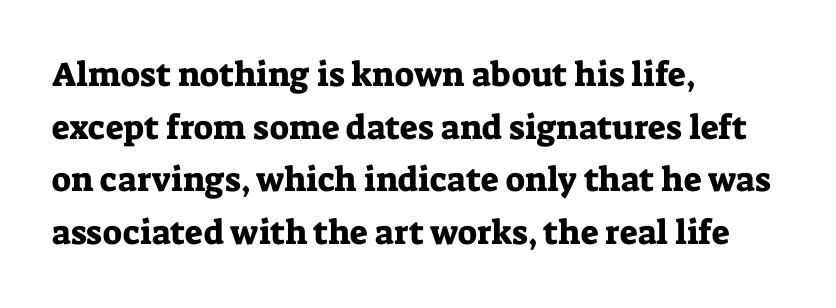
Q: Is the text italic (slanted)? A: No, it is upright.
Q: Is the typeface a serif or a sans-serif typeface? A: Serif.
Q: Is the text underlined? A: No.
Q: How is the paragraph aligned? A: Left-aligned.
Q: Is the spacing between letters normal or unusually wide? A: Normal.
Q: Is the spacing between lines tight, normal or loose? A: Normal.
Q: Width (condensed, normal, or wide)? A: Normal.
Q: Stroke contrast? A: Low.
Q: x-height? A: Medium.
Q: Monospaced? A: No.
